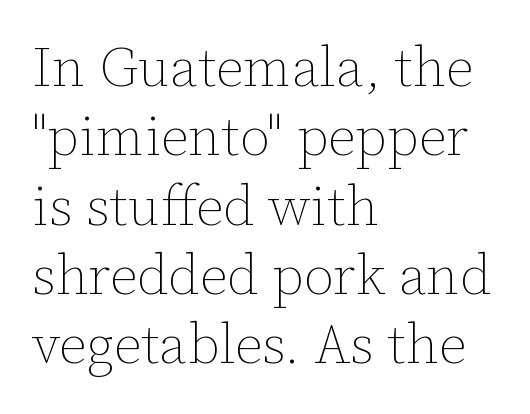
A classic flush-left, rag-right setting is used for this passage. The type is set solid horizontally, with unmodified tracking. The rendering uses a moderate line-height, typical for paragraphs. Posture: upright roman. The letterforms sit at book weight or below. The rendering uses natural spacing where letterforms have individual widths.
